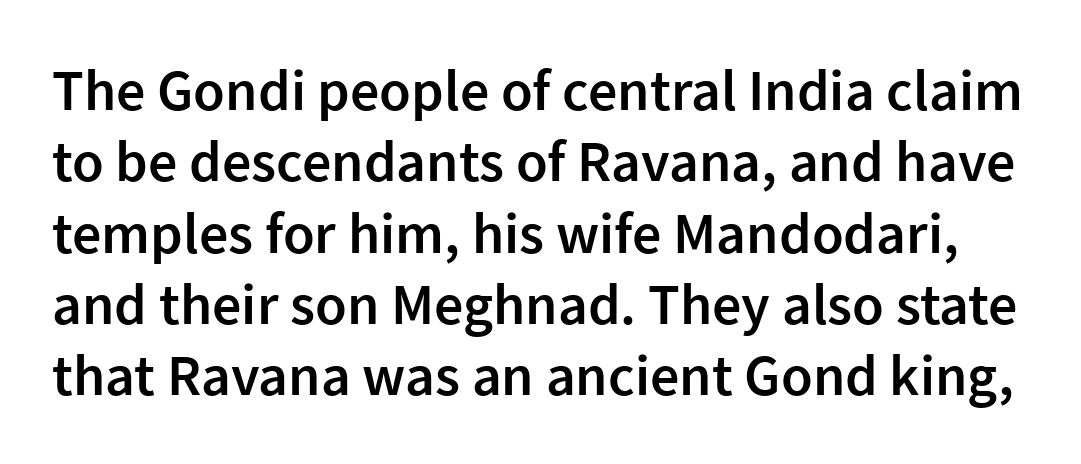
Q: Is the text bold? A: Semi-bold.
Q: Is the text italic (slanted)? A: No, it is upright.
Q: Is the typeface a serif or a sans-serif typeface? A: Sans-serif.
Q: Is the text underlined? A: No.
Q: Is the spacing between letters normal or unusually wide? A: Normal.
Q: Width (condensed, normal, or wide)? A: Normal.
Q: Stroke contrast? A: Low.
Q: x-height? A: Medium.
Q: Monospaced? A: No.
